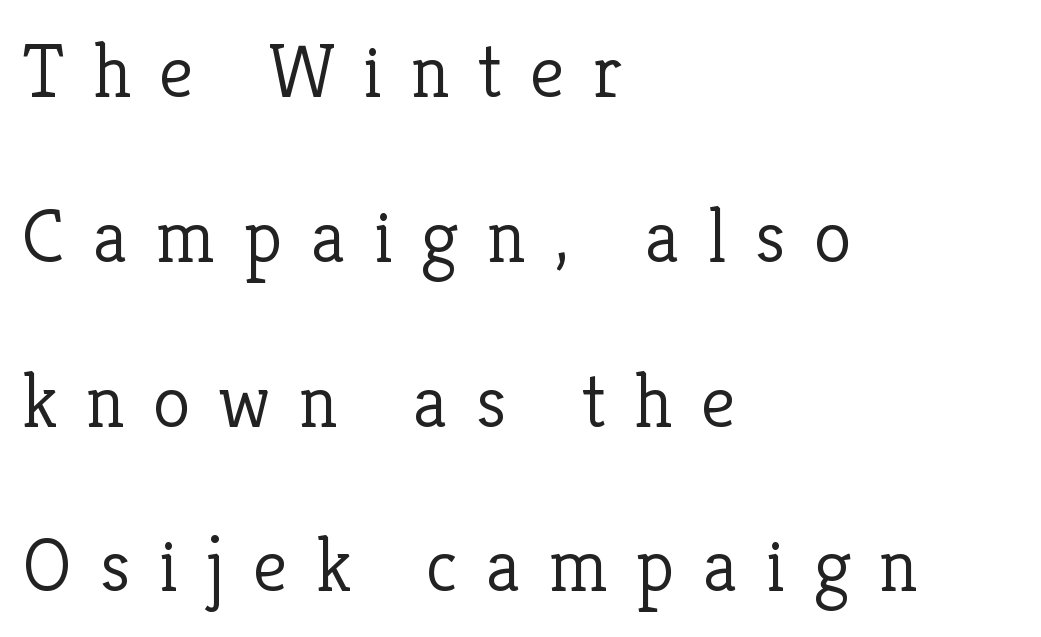
Plain, unruled lines of type. The face used here is seriffed, in the tradition of book romans. Each letter keeps its own natural width here, so spacing adapts to shape. Is this a heavy cut? Hardly; it is regular or lighter. There is plenty of visible air inserted between adjacent glyphs.
